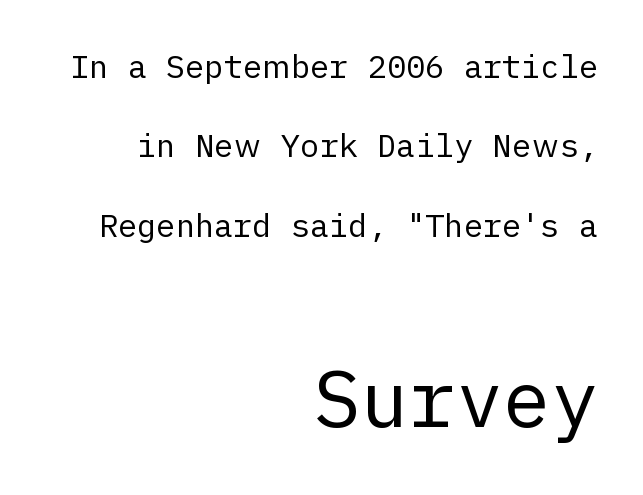
Q: Is the text bold? A: No.
Q: Is the text italic (slanted)? A: No, it is upright.
Q: Is the typeface a serif or a sans-serif typeface? A: Sans-serif.
Q: Is the text underlined? A: No.
Q: How is the paragraph aligned? A: Right-aligned.
Q: Is the spacing between letters normal or unusually wide? A: Normal.
Q: Is the spacing between lines tight, normal or loose? A: Loose.
Q: Which block of text is set in a larger size, the first (top) or the second (bottom)? A: The second (bottom) one.
Q: Width (condensed, normal, or wide)? A: Normal.
Q: Stroke contrast? A: Low.
Q: x-height? A: Medium.
